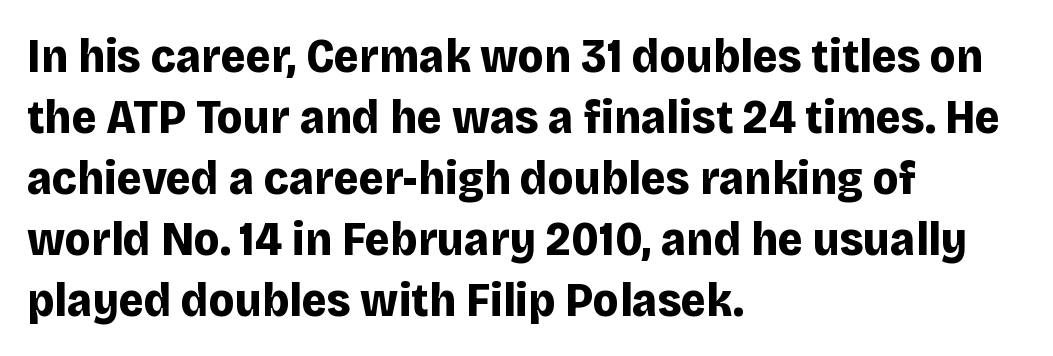
Q: Is the text bold? A: Yes.
Q: Is the text italic (slanted)? A: No, it is upright.
Q: Is the typeface a serif or a sans-serif typeface? A: Sans-serif.
Q: Is the text underlined? A: No.
Q: How is the paragraph aligned? A: Left-aligned.
Q: Is the spacing between letters normal or unusually wide? A: Normal.
Q: Is the spacing between lines tight, normal or loose? A: Normal.
Q: Width (condensed, normal, or wide)? A: Normal.
Q: Stroke contrast? A: Low.
Q: x-height? A: Large.
Q: Monospaced? A: No.
